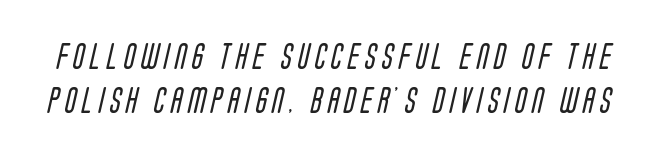
{"bold": "no", "underline": "no", "line_spacing": "normal", "line_spacing_ratio": 1.69, "letter_spacing": "wide", "letter_spacing_em": 0.22, "glyph_px": 26}
